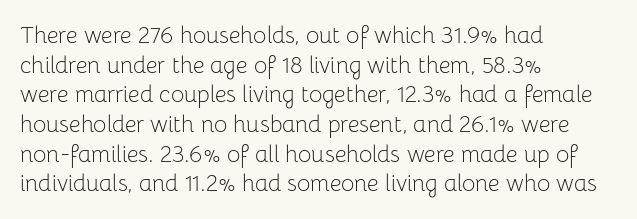
Q: Is the text bold? A: No.
Q: Is the text italic (slanted)? A: No, it is upright.
Q: Is the text underlined? A: No.
Q: How is the paragraph aligned? A: Left-aligned.
Q: Is the spacing between letters normal or unusually wide? A: Normal.
Q: Is the spacing between lines tight, normal or loose? A: Normal.
